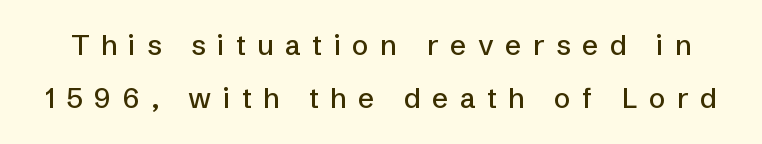
The image shows 28 px sans-serif type, upright; set loose line spacing (1.9x), unusually wide letter spacing (+0.41 em), not underlined; low stroke contrast and a medium x-height.
